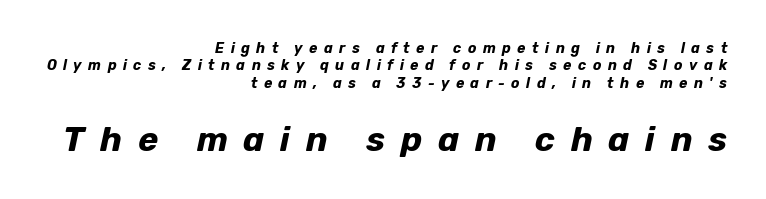
Q: Is the text bold? A: Yes.
Q: Is the text italic (slanted)? A: Yes, it leans right by about 12 degrees.
Q: Is the text underlined? A: No.
Q: How is the paragraph aligned? A: Right-aligned.
Q: Is the spacing between letters normal or unusually wide? A: Unusually wide.
Q: Is the spacing between lines tight, normal or loose? A: Normal.
Q: Which block of text is set in a larger size, the first (top) or the second (bottom)? A: The second (bottom) one.
Q: Width (condensed, normal, or wide)? A: Normal.
Q: Stroke contrast? A: Low.
Q: x-height? A: Medium.
Q: Monospaced? A: No.
